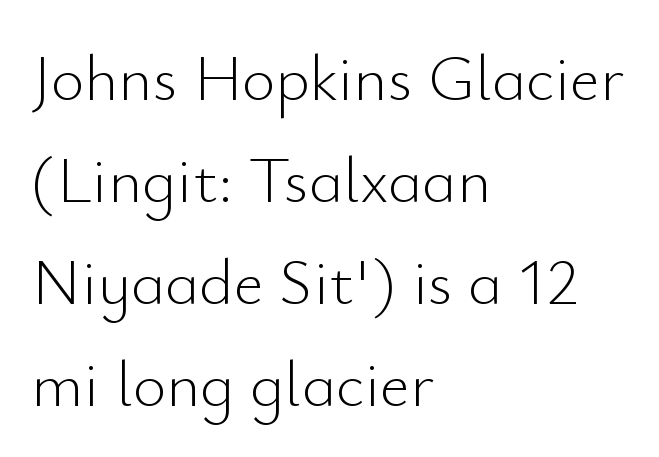
The image shows 65 px light sans-serif type, upright; set left-aligned, normal line spacing (1.57x), normal letter spacing, not underlined; low stroke contrast and a small x-height.
